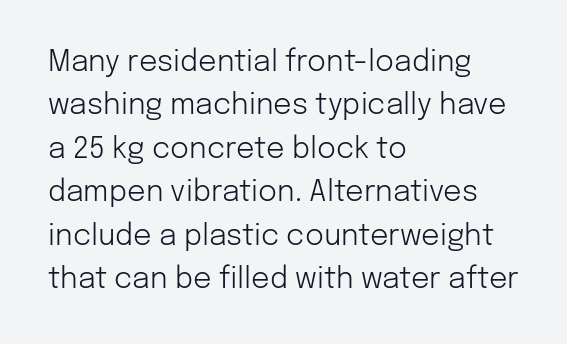
The image shows 29 px light sans-serif type, upright; set left-aligned, normal line spacing (1.5x), normal letter spacing, not underlined; low stroke contrast and a medium x-height.
